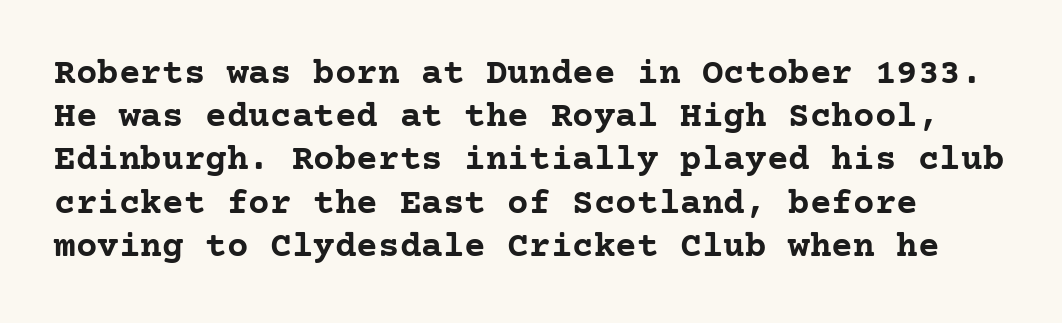
The image shows 36 px semibold serif type, upright; set line spacing 1.2x, normal letter spacing, not underlined; low stroke contrast and a medium x-height.
